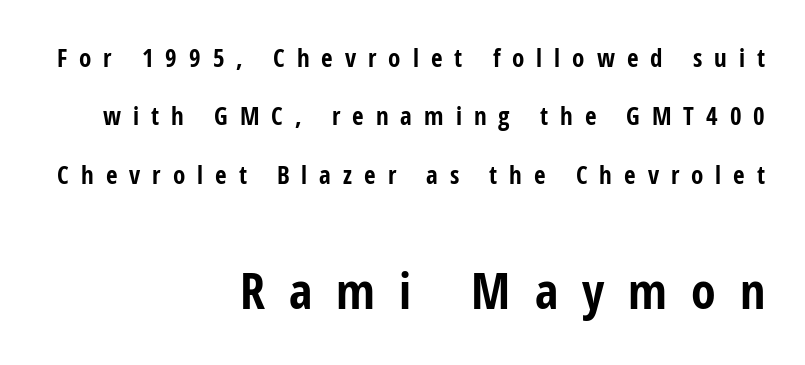
The image shows 50 px bold, condensed sans-serif type, upright; set right-aligned, loose line spacing (2.34x), unusually wide letter spacing (+0.48 em), not underlined; the second (bottom) block is 2.0x larger; low stroke contrast and a medium x-height.
